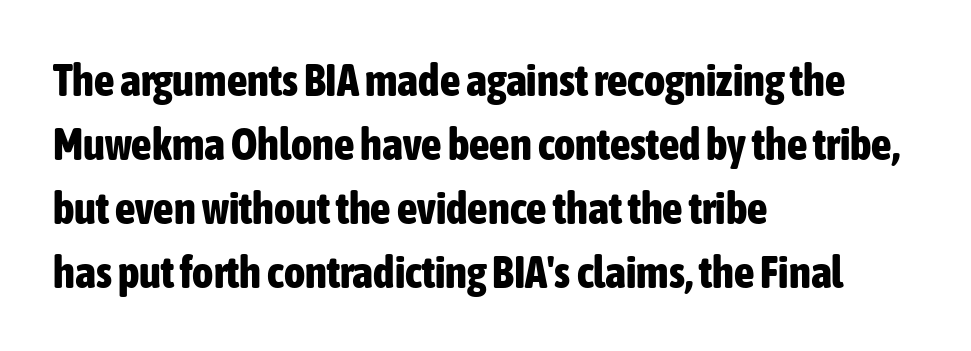
Its strokes are broad and dark, the hallmark of bold type. The strip under each line holds only bare page. Baseline-to-baseline distance is the conventional proportion of letter height. Every character sits straight up, as roman type does.
